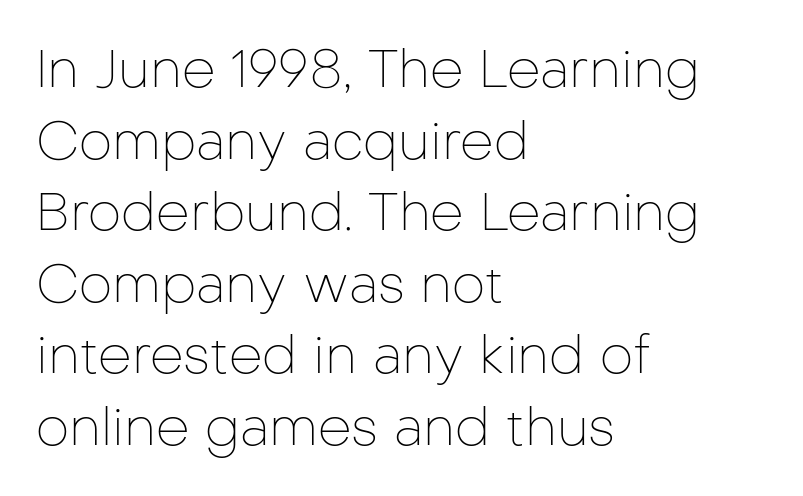
Q: Is the text bold? A: No.
Q: Is the text italic (slanted)? A: No, it is upright.
Q: Is the typeface a serif or a sans-serif typeface? A: Sans-serif.
Q: Is the text underlined? A: No.
Q: How is the paragraph aligned? A: Left-aligned.
Q: Is the spacing between letters normal or unusually wide? A: Normal.
Q: Is the spacing between lines tight, normal or loose? A: Normal.
Q: Width (condensed, normal, or wide)? A: Normal.
Q: Stroke contrast? A: Low.
Q: x-height? A: Medium.
Q: Monospaced? A: No.
